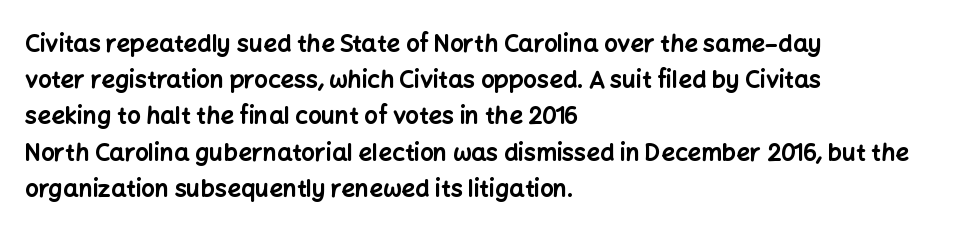
{"italic": "no", "bold": "yes", "underline": "no", "align": "left", "line_spacing": "normal", "line_spacing_ratio": 1.51, "letter_spacing": "normal", "letter_spacing_em": 0.0, "glyph_px": 24}
